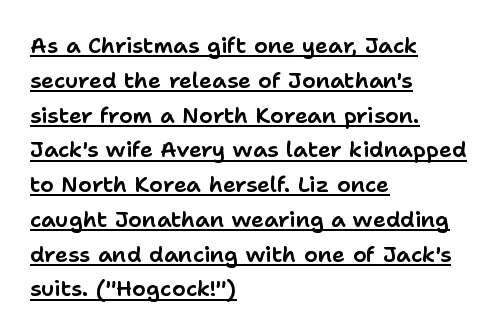
{"italic": "no", "underline": "yes", "align": "left", "line_spacing": "normal", "line_spacing_ratio": 1.58, "letter_spacing": "normal", "letter_spacing_em": 0.0, "glyph_px": 22}
